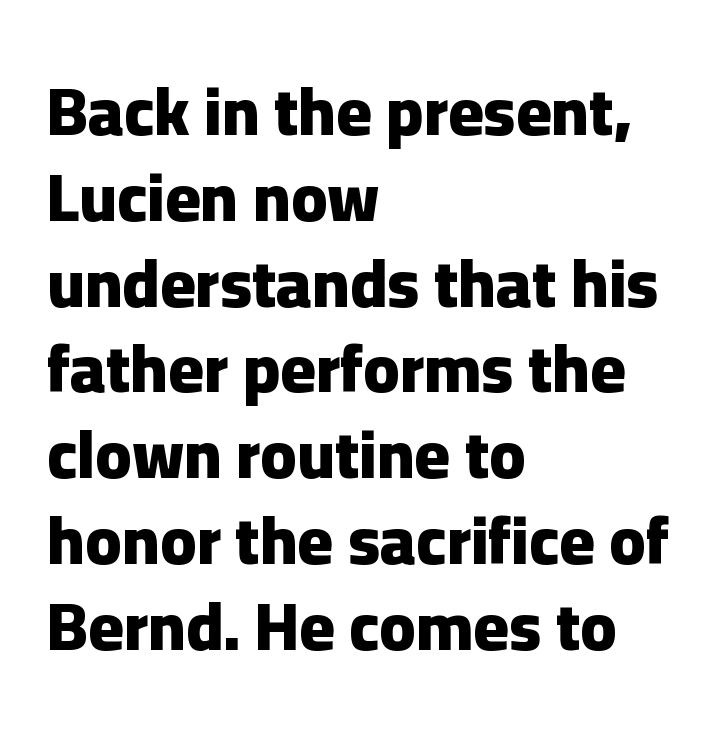
{"serif": "no", "italic": "no", "bold": "yes", "weight": "heavy", "width": "normal", "stroke_contrast": "low", "x_height": "medium", "monospaced": "no", "underline": "no", "align": "left", "line_spacing": "normal", "line_spacing_ratio": 1.28, "letter_spacing": "normal", "letter_spacing_em": 0.0, "glyph_px": 67}
